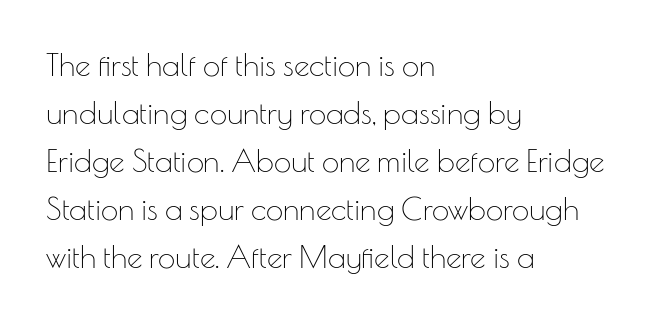
This reads as an unemphasized weight, regular at the heaviest. The text block is weighted toward the left margin, trailing off unevenly rightward. You can tell it's not italic because the verticals are truly vertical. Has an underline been added? It has not. You could not count columns in this text — the font is proportionally spaced. Quick note: interline space is typical.
